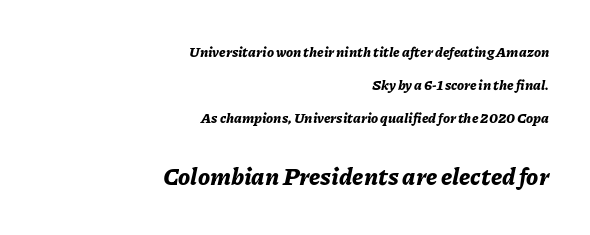
Q: Is the text bold? A: Yes.
Q: Is the text italic (slanted)? A: Yes, it leans right by about 11 degrees.
Q: Is the text underlined? A: No.
Q: How is the paragraph aligned? A: Right-aligned.
Q: Is the spacing between letters normal or unusually wide? A: Normal.
Q: Is the spacing between lines tight, normal or loose? A: Loose.
Q: Which block of text is set in a larger size, the first (top) or the second (bottom)? A: The second (bottom) one.
